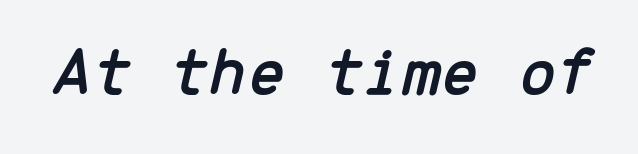
Italic? Definitely — the glyphs are oblique. Here the glyphs are tracked normally, forming tight word shapes. Here the designer chose a console-style face with uniform glyph widths. Rule under the text: the space is simply empty.
